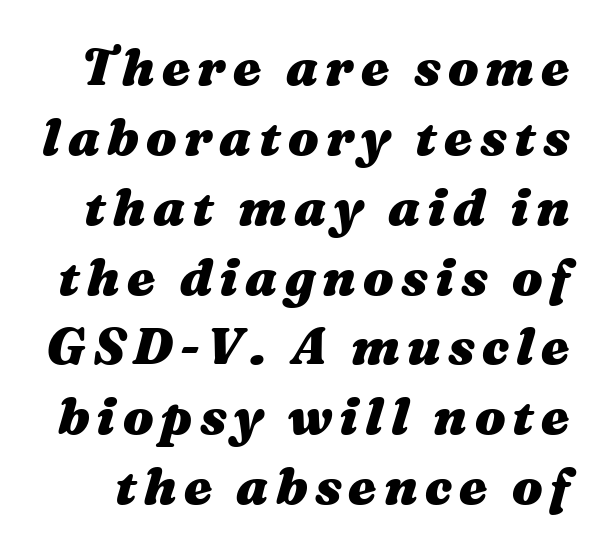
The glyphs have the mass of a bold cut. Honestly, the row spacing looks completely unremarkable. Beneath every word, the page is bare. Does the lettering tilt? It does — this is italic. The rendering uses natural spacing where letterforms have individual widths.
